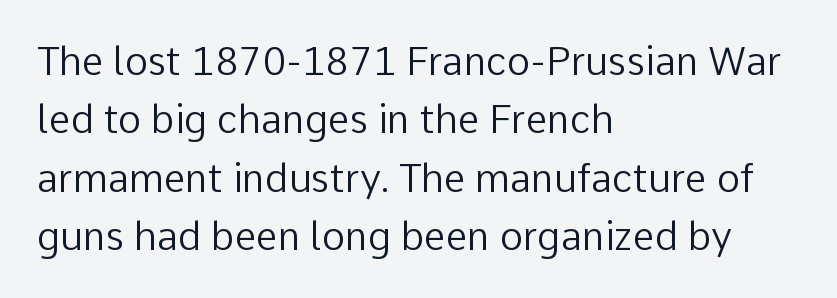
{"serif": "no", "italic": "no", "bold": "no", "weight": "regular", "width": "normal", "stroke_contrast": "low", "x_height": "medium", "monospaced": "no", "underline": "no", "align": "left", "line_spacing": "normal", "line_spacing_ratio": 1.5, "letter_spacing": "normal", "letter_spacing_em": 0.0, "glyph_px": 39}
